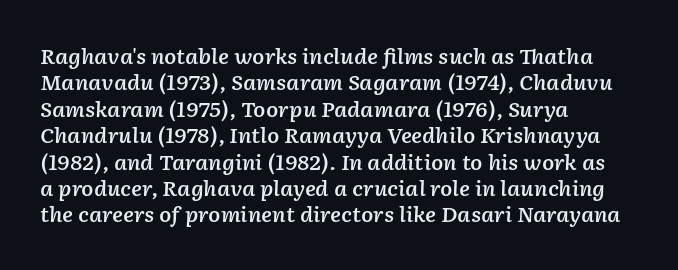
{"italic": "yes", "lean": "right", "slant_degrees": 2, "bold": "semi", "underline": "no", "align": "left", "line_spacing": "normal", "line_spacing_ratio": 1.32, "letter_spacing": "normal", "letter_spacing_em": 0.0, "glyph_px": 20}
